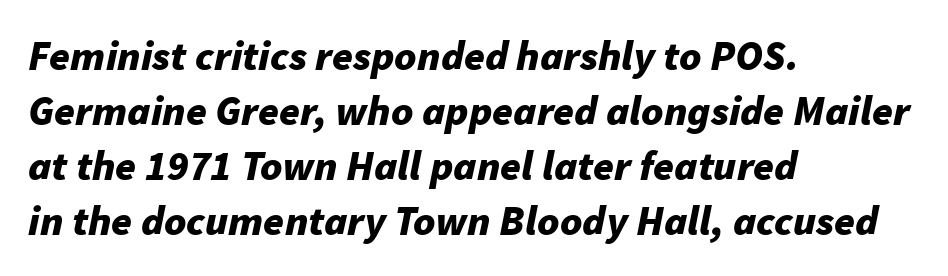
The string is rendered with underlining switched off. Normally led — the rows are evenly, conventionally spaced. Each glyph is drawn with heavy, bold strokes. Emphasis-style slanted type is in use. The ragged edge is on the right, which tells us the setting is flush left. You could call the tracking neutral — neither tight nor loose.
